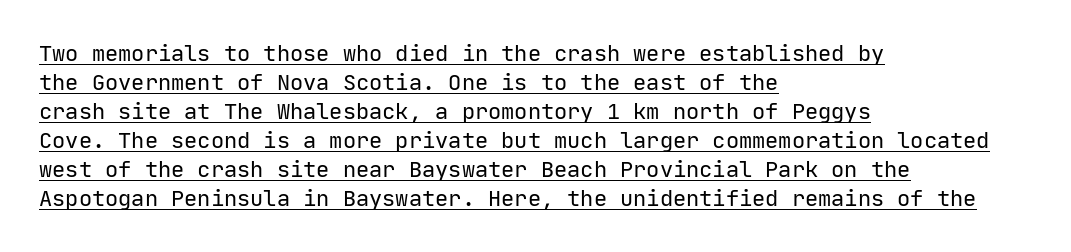
Q: Is the text bold? A: No.
Q: Is the text italic (slanted)? A: No, it is upright.
Q: Is the text underlined? A: Yes.
Q: How is the paragraph aligned? A: Left-aligned.
Q: Is the spacing between letters normal or unusually wide? A: Normal.
Q: Is the spacing between lines tight, normal or loose? A: Normal.
